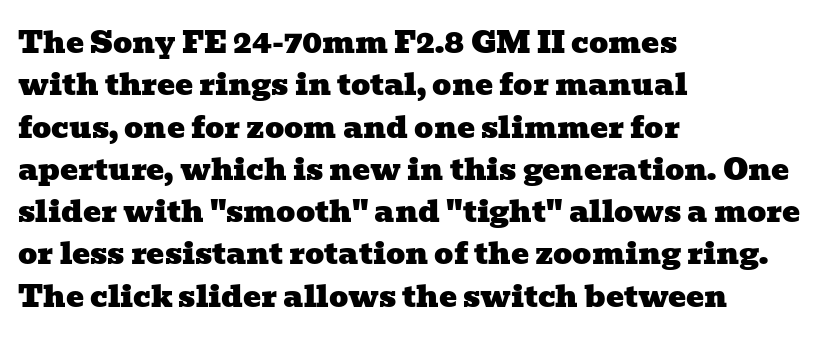
The image shows 30 px wide serif type; set left-aligned, normal line spacing (1.41x), normal letter spacing, not underlined; low stroke contrast and a medium x-height.
